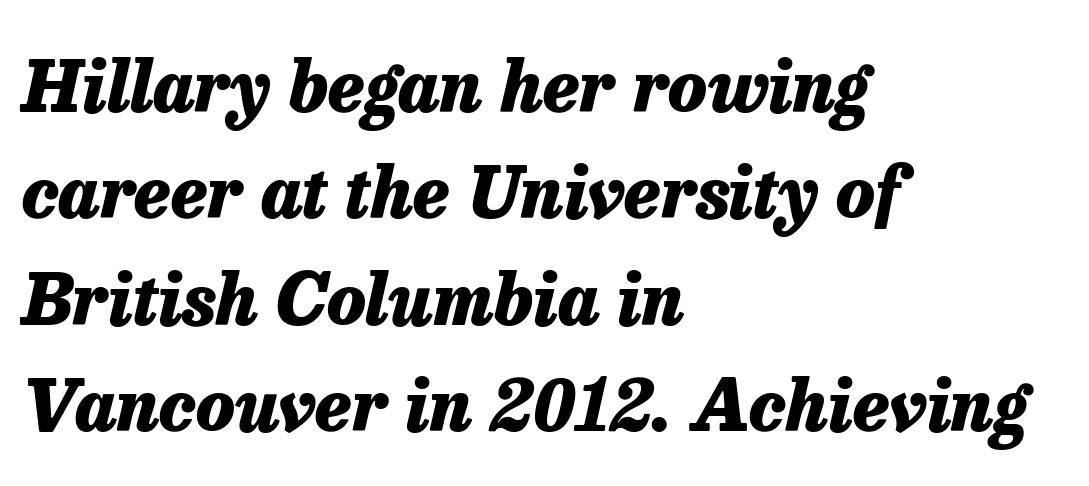
Q: Is the text bold? A: Yes.
Q: Is the text italic (slanted)? A: Yes, it leans right by about 13 degrees.
Q: Is the text underlined? A: No.
Q: How is the paragraph aligned? A: Left-aligned.
Q: Is the spacing between letters normal or unusually wide? A: Normal.
Q: Is the spacing between lines tight, normal or loose? A: Normal.
Q: Width (condensed, normal, or wide)? A: Normal.
Q: Stroke contrast? A: Low.
Q: x-height? A: Medium.
Q: Monospaced? A: No.
